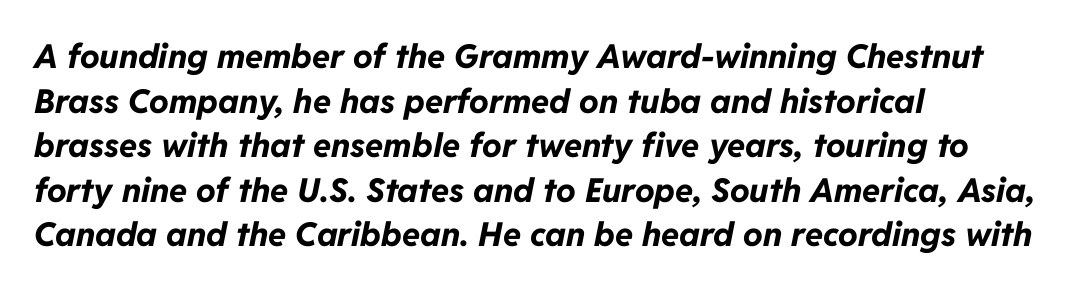
The image shows 33 px bold type, italic (leaning right); set left-aligned, normal line spacing (1.35x), normal letter spacing, not underlined; low stroke contrast and a medium x-height.
